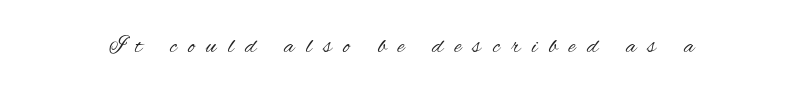
Q: Is the text bold? A: No.
Q: Is the text italic (slanted)? A: Yes.
Q: Is the text underlined? A: No.
Q: Is the spacing between letters normal or unusually wide? A: Unusually wide.
